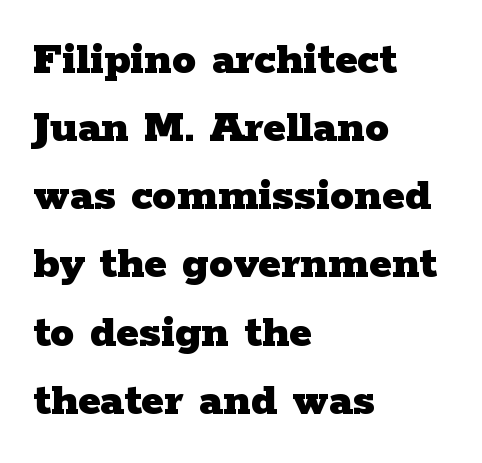
{"serif": "yes", "italic": "no", "bold": "yes", "weight": "heavy", "width": "wide", "stroke_contrast": "low", "x_height": "medium", "monospaced": "no", "underline": "no", "align": "left", "line_spacing": "normal", "line_spacing_ratio": 1.42, "letter_spacing": "normal", "letter_spacing_em": 0.0, "glyph_px": 48}
